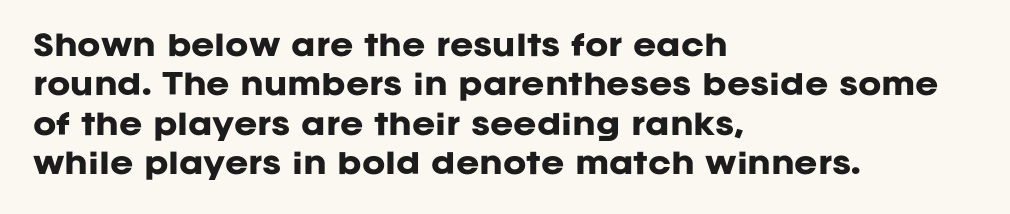
The image shows 28 px heavy sans-serif type, upright; set left-aligned, normal line spacing (1.41x), normal letter spacing, not underlined; low stroke contrast and a large x-height.
